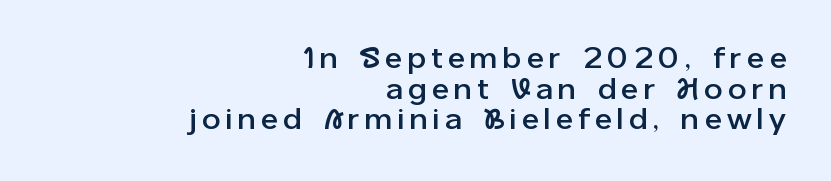
The rendering uses natural spacing where letterforms have individual widths. Vertically, the passage feels compressed, each row crowding the next. Words appear elongated and porous because spacing is wide. The face used here is a sans, in the tradition of grotesques and geometrics. Type without underlining.
